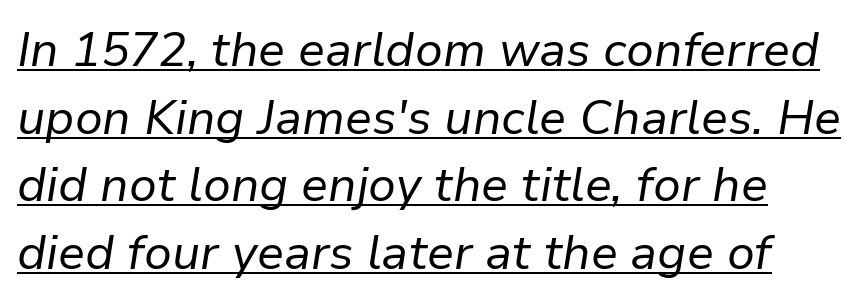
Each letter keeps its own natural width here, so spacing adapts to shape. A baseline rule has been typeset under these characters. Every character sits at an angle, as italics do. Quick note: interline space is typical.
